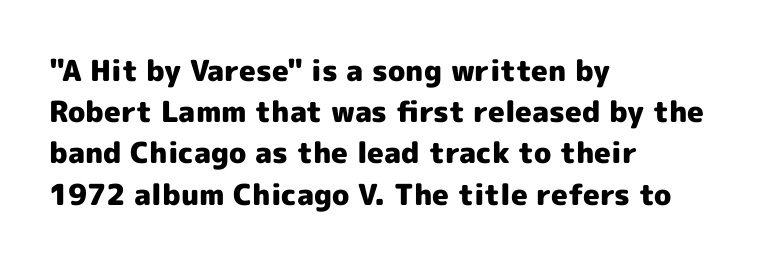
Q: Is the text bold? A: Yes.
Q: Is the text italic (slanted)? A: No, it is upright.
Q: Is the typeface a serif or a sans-serif typeface? A: Sans-serif.
Q: Is the text underlined? A: No.
Q: How is the paragraph aligned? A: Left-aligned.
Q: Is the spacing between letters normal or unusually wide? A: Normal.
Q: Is the spacing between lines tight, normal or loose? A: Normal.
Q: Width (condensed, normal, or wide)? A: Normal.
Q: x-height? A: Medium.
Q: Monospaced? A: No.
